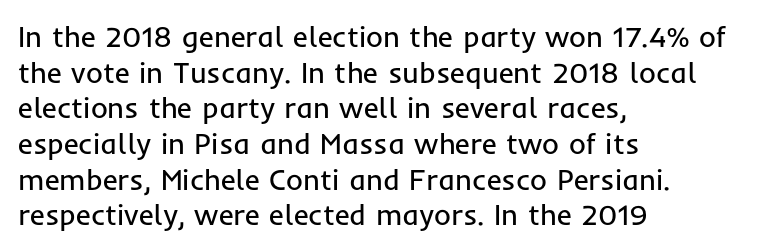
{"serif": "no", "italic": "no", "bold": "no", "weight": "regular", "width": "normal", "stroke_contrast": "low", "x_height": "medium", "monospaced": "no", "underline": "no", "align": "left", "line_spacing_ratio": 1.23, "letter_spacing": "normal", "letter_spacing_em": 0.0, "glyph_px": 29}
